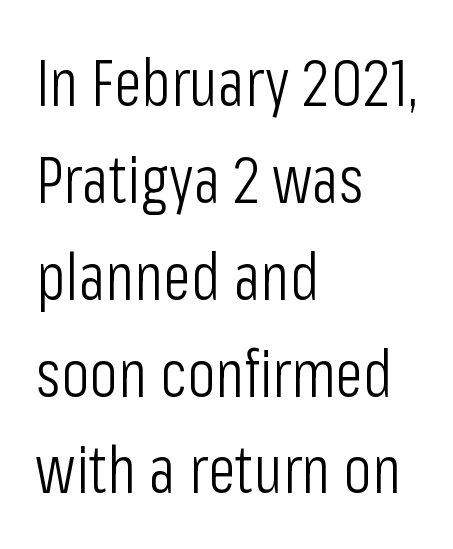
{"serif": "no", "italic": "no", "bold": "no", "weight": "light", "width": "condensed", "stroke_contrast": "low", "x_height": "medium", "monospaced": "no", "underline": "no", "align": "left", "line_spacing": "normal", "line_spacing_ratio": 1.49, "letter_spacing": "normal", "letter_spacing_em": 0.0, "glyph_px": 65}
